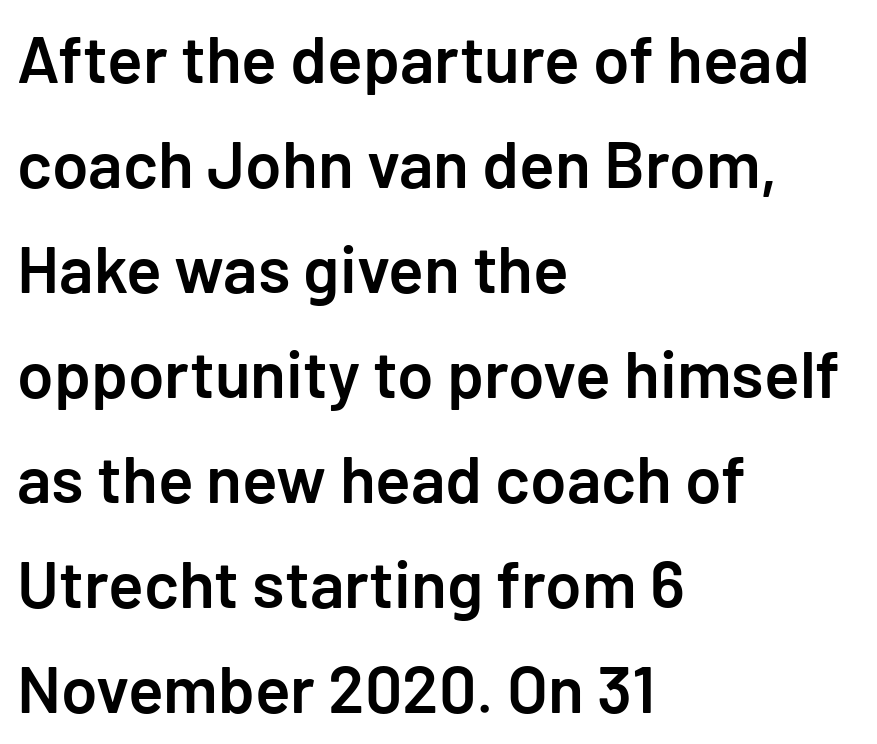
{"serif": "no", "italic": "no", "bold": "semi", "weight": "semibold", "width": "normal", "stroke_contrast": "low", "x_height": "medium", "underline": "no", "align": "left", "line_spacing": "normal", "line_spacing_ratio": 1.59, "letter_spacing": "normal", "letter_spacing_em": 0.0, "glyph_px": 66}
